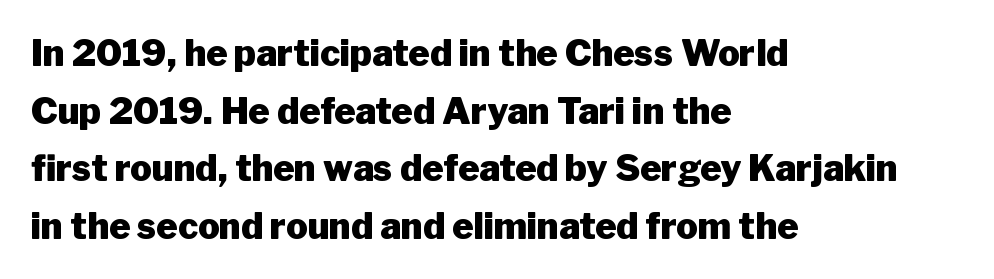
Heavy, bold letterforms. Is the letter spacing exaggerated? No — it looks like the ordinary default. No feet cap the strokes, marking this as sans-serif type. Each letter keeps its own natural width here, so spacing adapts to shape. You can tell it's not italic because the verticals are truly vertical.
